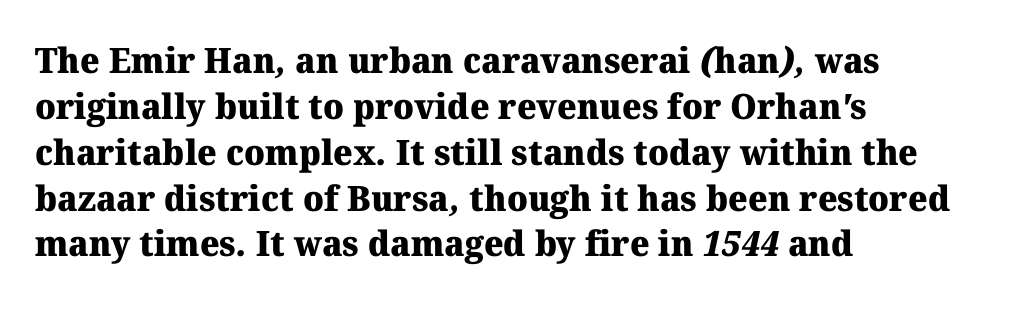
I'd call this a serif setting — the letters wear small feet. Plenty of ink on the page — the face is bold. Here the glyphs are tracked normally, forming tight word shapes. Is the block centered? No — it sits flush against the left margin.
